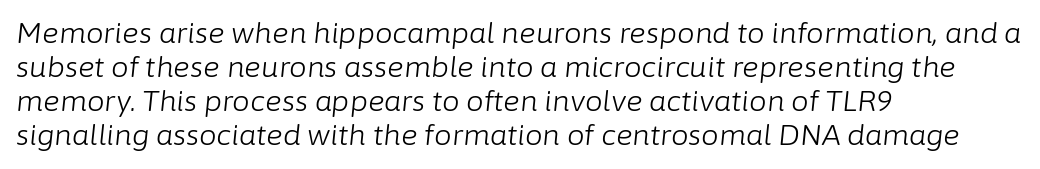
This sample is left-justified, so line endings fall wherever the words run out. Only glyphs here, with clear space below each row. Caption: standard tracking, unaltered. Looking at the ascenders, they clearly lean. Summary of weight: not heavy and not bold. This sample has the flowing, uneven cadence of proportional lettering.
